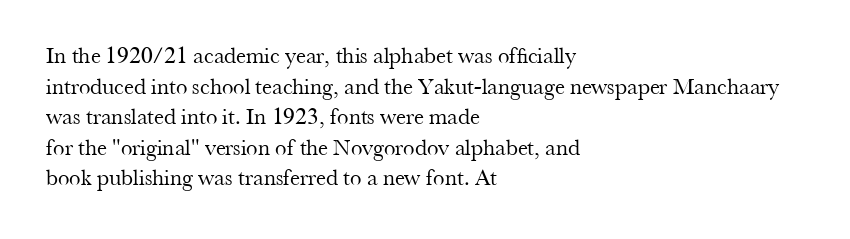
{"italic": "no", "bold": "no", "underline": "no", "align": "left", "line_spacing": "normal", "line_spacing_ratio": 1.33, "letter_spacing": "normal", "letter_spacing_em": 0.0, "glyph_px": 23}
